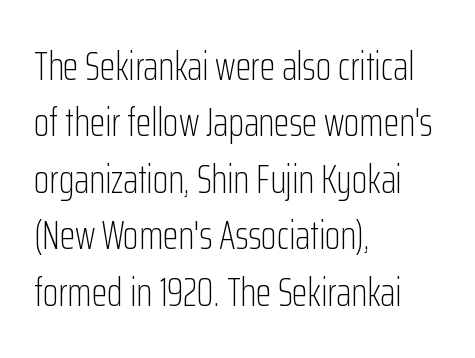
Is the letter spacing exaggerated? No — it looks like the ordinary default. Every row of glyphs begins at an identical x-position on the left. The characters are drawn with everyday or finer stroke widths. Designer's note — italics off, roman on.
